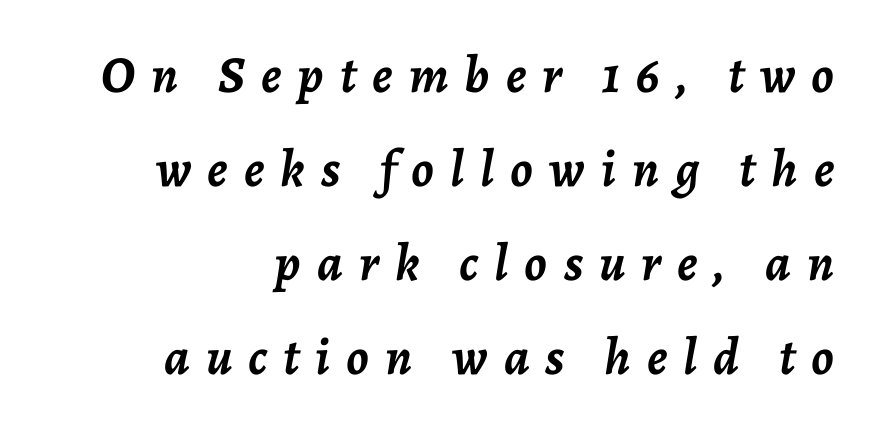
{"italic": "yes", "lean": "right", "slant_degrees": 7, "bold": "yes", "weight": "semibold", "width": "normal", "stroke_contrast": "low", "x_height": "medium", "monospaced": "no", "underline": "no", "align": "right", "line_spacing_ratio": 1.81, "letter_spacing": "wide", "letter_spacing_em": 0.31, "glyph_px": 52}
